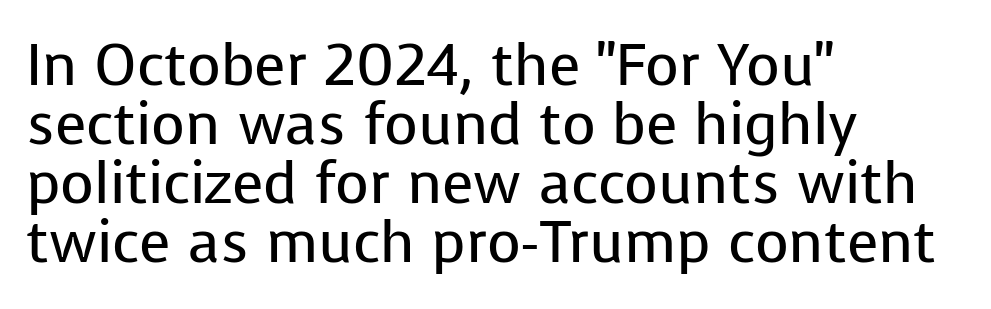
The characters display no serif detailing; their extremities are plain. Summary of weight: not heavy and not bold. These lines stack with their left ends in a neat column. Tracking here is standard; glyphs follow each other at the usual distance.
